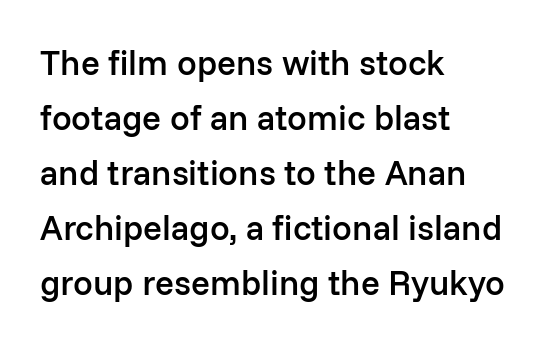
Successive baselines arrive at the customary interval. Spacing verdict: proportional, widths tailored to each character. The baseline area is clear. Set as a demibold, roughly 600 on the weight scale. Between one letter and the next there's only the usual sliver of space.
